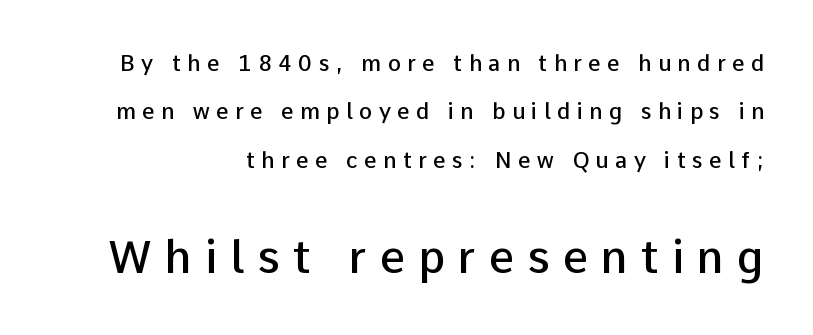
The image shows 45 px semibold sans-serif type, upright; set right-aligned, loose line spacing (2.2x), unusually wide letter spacing (+0.29 em), not underlined; the second (bottom) block is 2.05x larger; low stroke contrast and a medium x-height.
